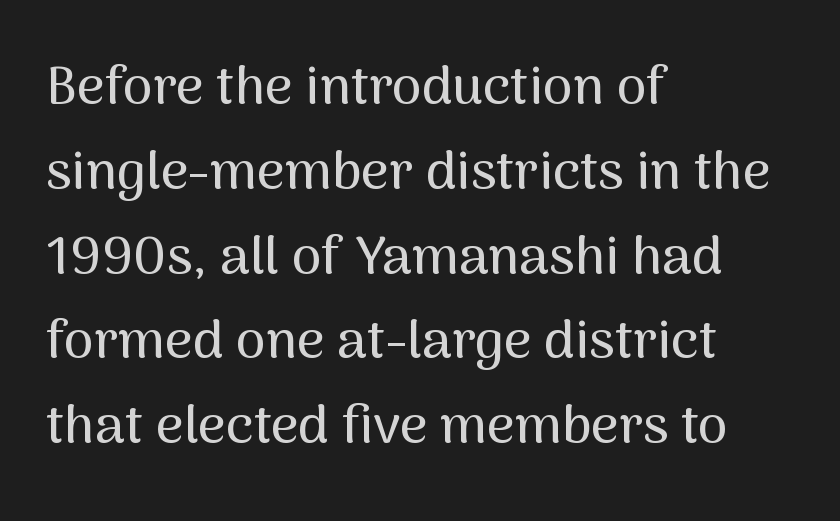
{"serif": "no", "italic": "no", "width": "normal", "stroke_contrast": "medium", "x_height": "medium", "monospaced": "no", "underline": "no", "align": "left", "line_spacing": "normal", "line_spacing_ratio": 1.57, "letter_spacing": "normal", "letter_spacing_em": 0.0, "glyph_px": 54}
